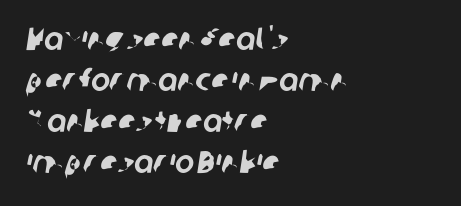
Q: Is the typeface a serif or a sans-serif typeface? A: Sans-serif.
Q: Is the text underlined? A: No.
Q: How is the paragraph aligned? A: Left-aligned.
Q: Is the spacing between letters normal or unusually wide? A: Normal.
Q: Is the spacing between lines tight, normal or loose? A: Normal.
Q: Width (condensed, normal, or wide)? A: Normal.
Q: Stroke contrast? A: Low.
Q: x-height? A: Medium.
Q: Monospaced? A: No.
